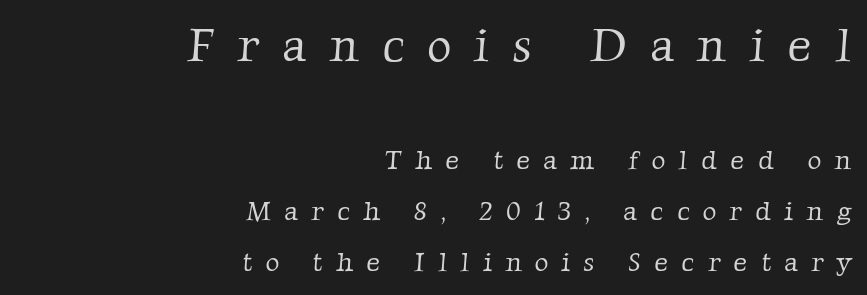
{"serif": "yes", "bold": "no", "weight": "light", "width": "normal", "stroke_contrast": "low", "x_height": "medium", "monospaced": "no", "underline": "no", "align": "right", "line_spacing": "loose", "line_spacing_ratio": 1.9, "letter_spacing": "wide", "letter_spacing_em": 0.49, "larger_block": "first", "size_ratio": 1.74, "glyph_px": 47}
